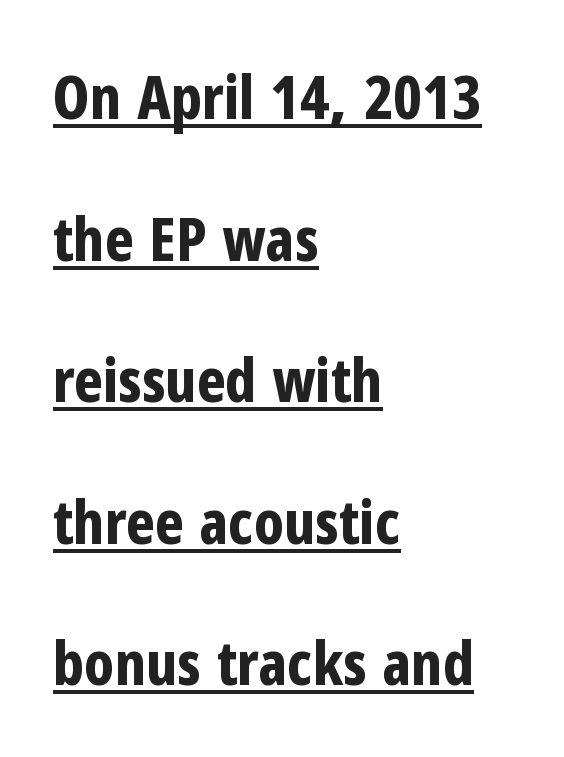
Q: Is the text bold? A: Yes.
Q: Is the text italic (slanted)? A: No, it is upright.
Q: Is the typeface a serif or a sans-serif typeface? A: Sans-serif.
Q: Is the text underlined? A: Yes.
Q: How is the paragraph aligned? A: Left-aligned.
Q: Is the spacing between letters normal or unusually wide? A: Normal.
Q: Is the spacing between lines tight, normal or loose? A: Loose.
Q: Width (condensed, normal, or wide)? A: Condensed.
Q: Stroke contrast? A: Low.
Q: x-height? A: Medium.
Q: Monospaced? A: No.
